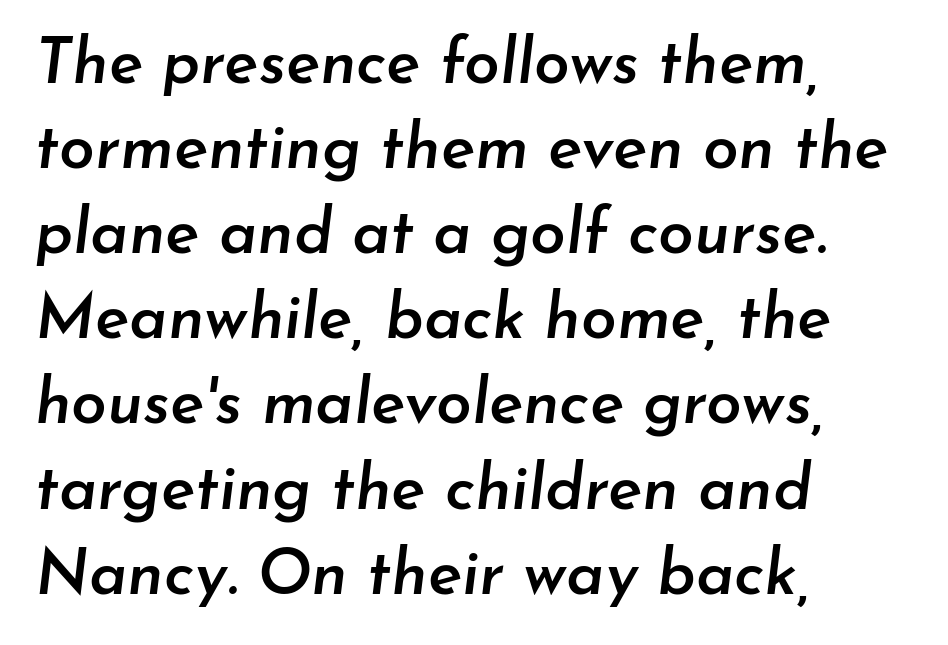
Q: Is the text bold? A: Semi-bold.
Q: Is the text italic (slanted)? A: Yes, it leans right by about 7 degrees.
Q: Is the text underlined? A: No.
Q: How is the paragraph aligned? A: Left-aligned.
Q: Is the spacing between letters normal or unusually wide? A: Normal.
Q: Is the spacing between lines tight, normal or loose? A: Normal.
Q: Width (condensed, normal, or wide)? A: Normal.
Q: Stroke contrast? A: Low.
Q: x-height? A: Small.
Q: Monospaced? A: No.
